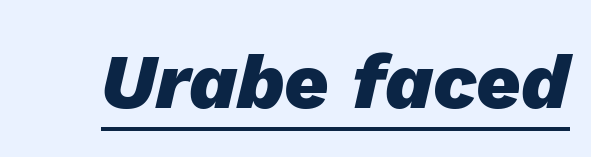
Strokes here are thick enough to call this a true bold. The glyphs look as if they've been sheared to an angle. A typesetter would call this zero additional tracking. Is this a fixed-width face? No — the glyphs have proportional, varying widths.
